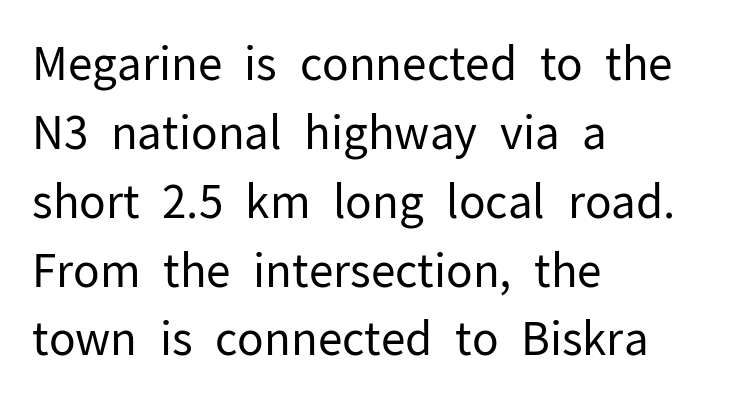
The image shows 45 px regular-weight sans-serif type, upright; set left-aligned, normal line spacing (1.53x), normal letter spacing, not underlined; low stroke contrast and a medium x-height.
